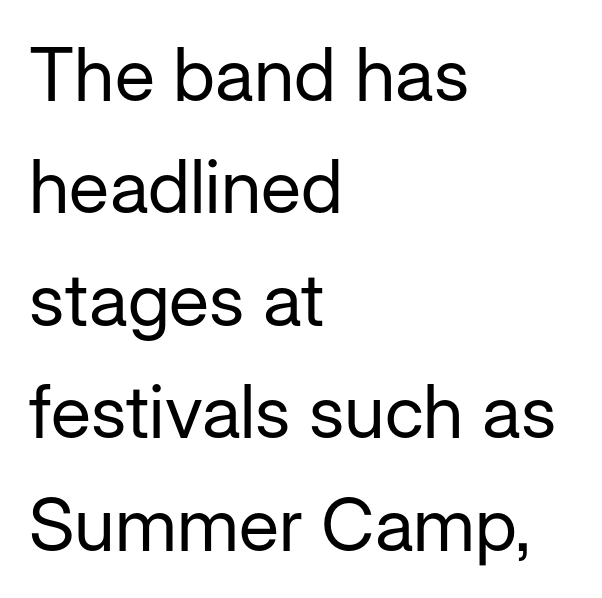
{"serif": "no", "italic": "no", "bold": "no", "weight": "regular", "width": "normal", "stroke_contrast": "low", "x_height": "medium", "monospaced": "no", "underline": "no", "align": "left", "line_spacing": "normal", "line_spacing_ratio": 1.52, "letter_spacing": "normal", "letter_spacing_em": 0.0, "glyph_px": 74}
